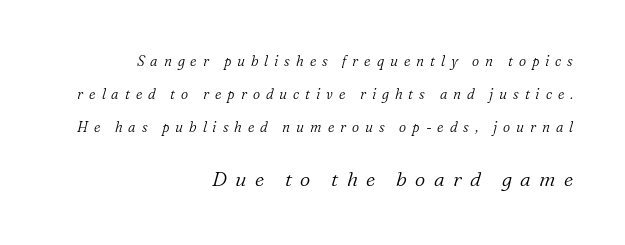
{"italic": "yes", "lean": "right", "slant_degrees": 16, "bold": "no", "underline": "no", "align": "right", "line_spacing": "loose", "line_spacing_ratio": 2.34, "letter_spacing": "wide", "letter_spacing_em": 0.42, "larger_block": "second", "size_ratio": 1.43, "glyph_px": 20}
